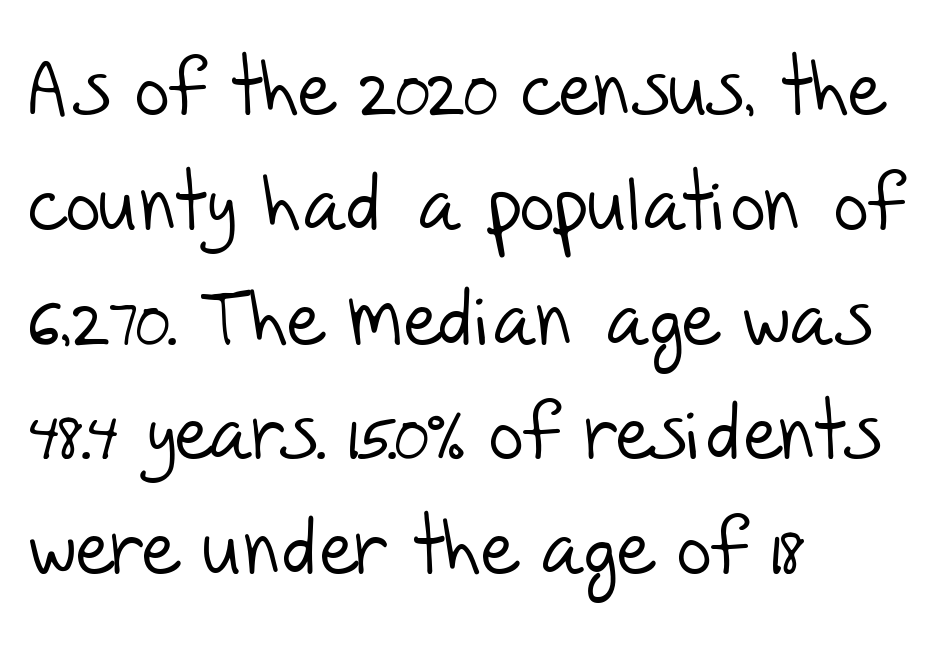
{"serif": "no", "bold": "no", "weight": "light", "width": "normal", "stroke_contrast": "low", "x_height": "large", "monospaced": "no", "underline": "no", "align": "left", "line_spacing": "normal", "line_spacing_ratio": 1.51, "letter_spacing": "normal", "letter_spacing_em": 0.0, "glyph_px": 76}
